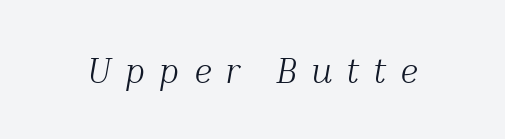
Do the characters align in a grid? No, the font is proportional. A quiet, ordinary-to-light weight characterises the typeface. Posture: slanted. In terms of letterform style, serifs are clearly present. The type is letterspaced generously, with wide tracking. Underlining? Definitely not there.
